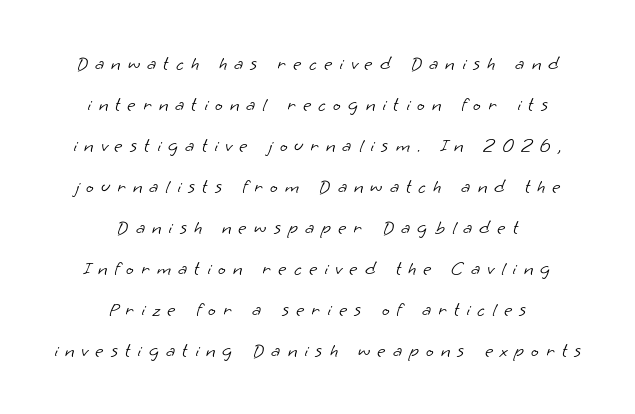
{"bold": "no", "underline": "no", "align": "center", "line_spacing": "loose", "line_spacing_ratio": 2.05, "letter_spacing": "wide", "letter_spacing_em": 0.36, "glyph_px": 20}
